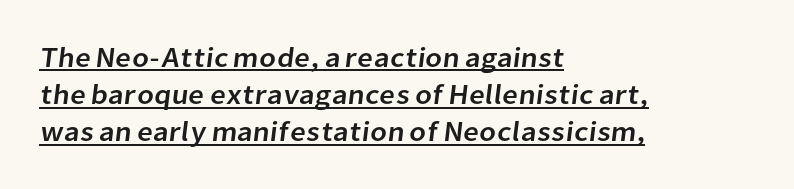
Q: Is the typeface a serif or a sans-serif typeface? A: Sans-serif.
Q: Is the text underlined? A: Yes.
Q: How is the paragraph aligned? A: Left-aligned.
Q: Is the spacing between letters normal or unusually wide? A: Normal.
Q: Is the spacing between lines tight, normal or loose? A: Normal.
Q: Width (condensed, normal, or wide)? A: Normal.
Q: Stroke contrast? A: Low.
Q: x-height? A: Medium.
Q: Monospaced? A: No.
